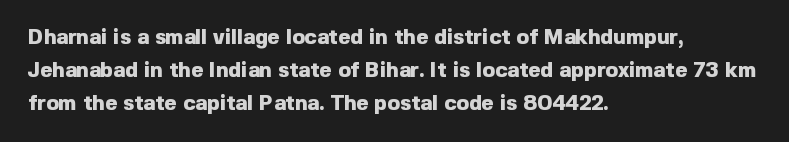
Q: Is the text bold? A: Yes.
Q: Is the text italic (slanted)? A: No, it is upright.
Q: Is the text underlined? A: No.
Q: How is the paragraph aligned? A: Left-aligned.
Q: Is the spacing between letters normal or unusually wide? A: Normal.
Q: Is the spacing between lines tight, normal or loose? A: Normal.
